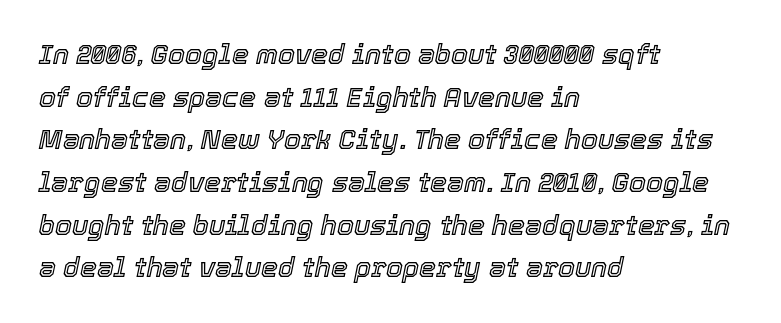
Q: Is the text italic (slanted)? A: Yes, it leans right by about 12 degrees.
Q: Is the text underlined? A: No.
Q: How is the paragraph aligned? A: Left-aligned.
Q: Is the spacing between letters normal or unusually wide? A: Normal.
Q: Is the spacing between lines tight, normal or loose? A: Normal.
